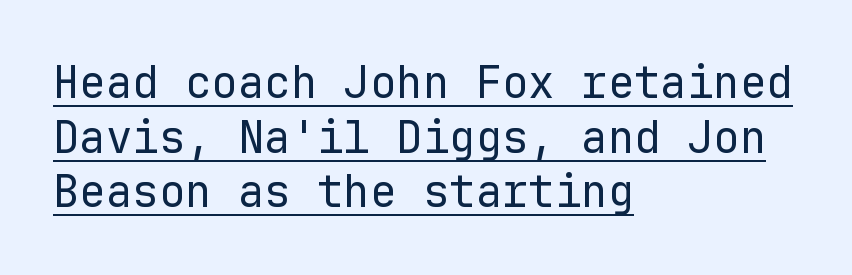
{"serif": "no", "italic": "no", "bold": "no", "weight": "regular", "width": "normal", "stroke_contrast": "low", "x_height": "medium", "monospaced": "yes", "underline": "yes", "align": "left", "line_spacing_ratio": 1.24, "letter_spacing": "normal", "letter_spacing_em": 0.0, "glyph_px": 44}
